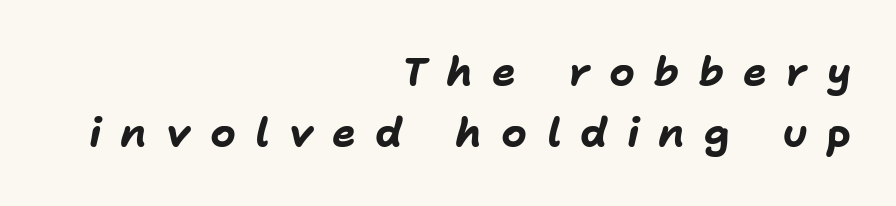
Where is the straight margin? On the right. The passage shown stacks its lines at a standard gap. A typesetter would call this proportional, since set widths differ per character. This rendering features lettering with no underline.
